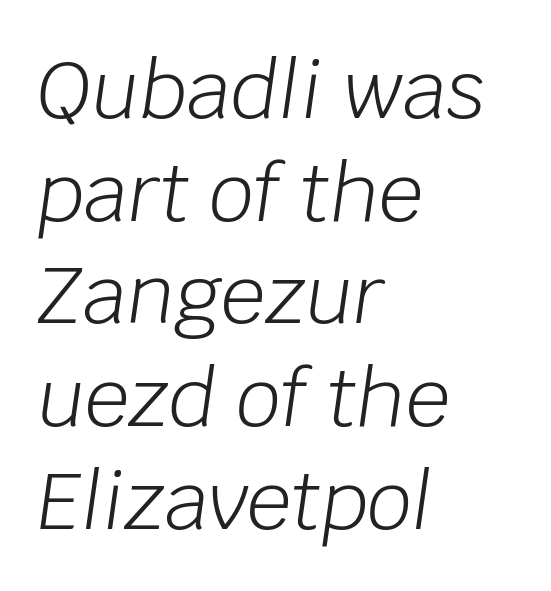
Just letters on the line, the space beneath them empty. These lines sit exactly where default settings would place them. The paragraph shown leans on its left margin. The line texture is even and compact thanks to regular tracking.
